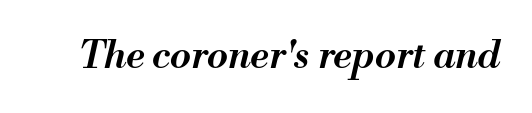
Tracking value appears to be zero — textbook default spacing. These words are printed semibold, heavier than regular yet not bold. The specimen reads as italic at a glance. Note the varied advance widths — an 'i' is clearly narrower than an 'm'. Honestly, there is no underline to notice here at all.
